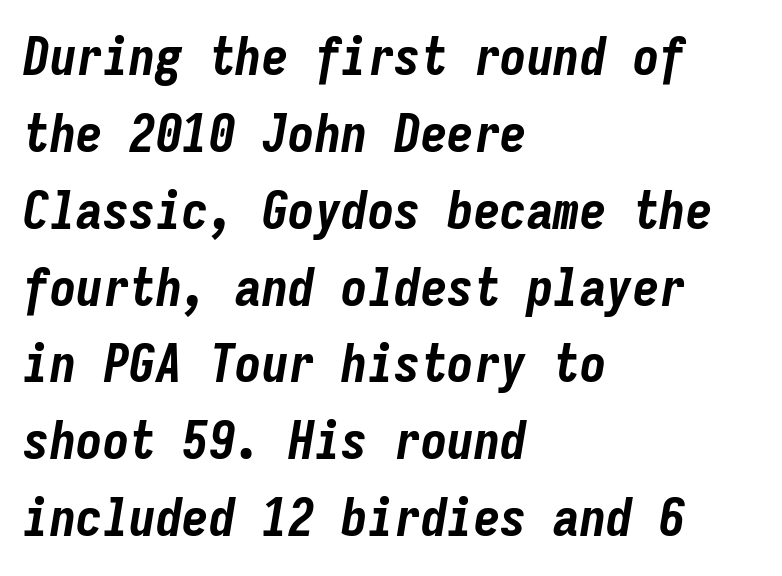
Here the glyphs are tracked normally, forming tight word shapes. Posture: slanted. Anything drawn beneath the words? Only blank space. Leading: standard.
